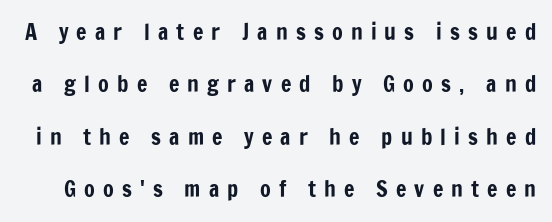
{"italic": "no", "underline": "no", "line_spacing": "loose", "line_spacing_ratio": 2.38, "letter_spacing": "wide", "letter_spacing_em": 0.37, "glyph_px": 22}
